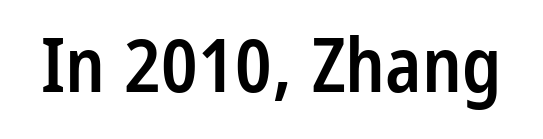
{"serif": "no", "italic": "no", "bold": "semi", "weight": "semibold", "width": "condensed", "stroke_contrast": "low", "x_height": "large", "monospaced": "no", "underline": "no", "letter_spacing": "normal", "letter_spacing_em": 0.0, "glyph_px": 75}
